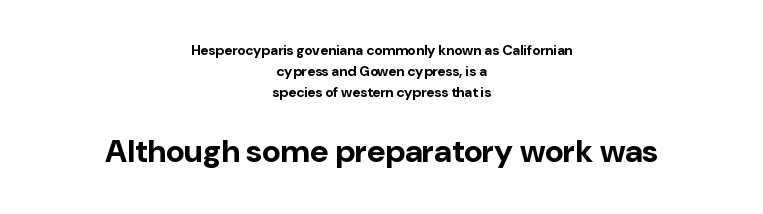
Q: Is the text bold? A: Yes.
Q: Is the text italic (slanted)? A: No, it is upright.
Q: Is the typeface a serif or a sans-serif typeface? A: Sans-serif.
Q: Is the text underlined? A: No.
Q: How is the paragraph aligned? A: Centered.
Q: Is the spacing between letters normal or unusually wide? A: Normal.
Q: Is the spacing between lines tight, normal or loose? A: Normal.
Q: Which block of text is set in a larger size, the first (top) or the second (bottom)? A: The second (bottom) one.
Q: Width (condensed, normal, or wide)? A: Normal.
Q: Stroke contrast? A: Low.
Q: x-height? A: Medium.
Q: Monospaced? A: No.
